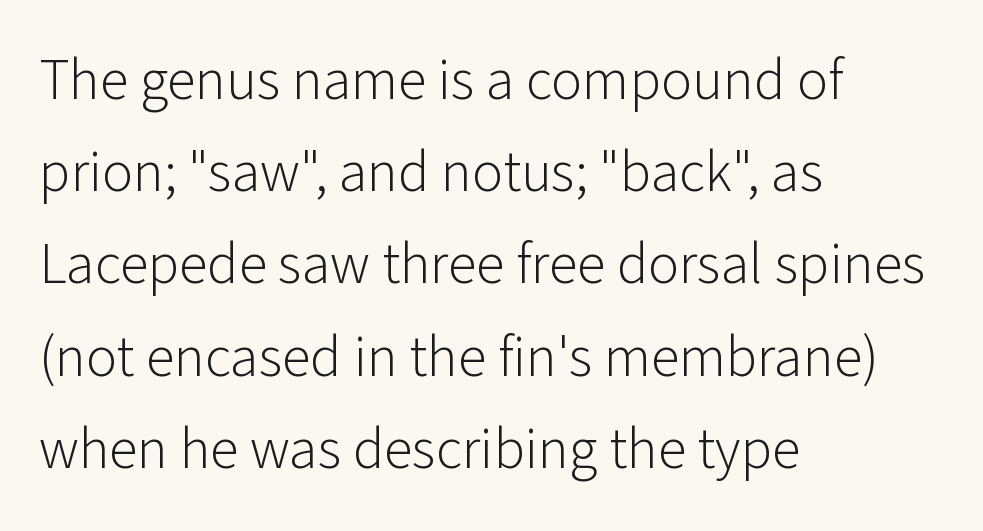
The image shows 58 px light sans-serif type, upright; set left-aligned, normal line spacing (1.59x), normal letter spacing, not underlined; low stroke contrast and a medium x-height.
